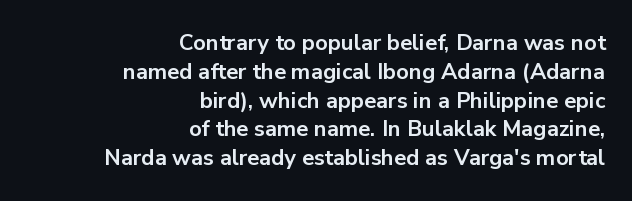
Q: Is the text bold? A: Yes.
Q: Is the text italic (slanted)? A: No, it is upright.
Q: Is the text underlined? A: No.
Q: How is the paragraph aligned? A: Right-aligned.
Q: Is the spacing between letters normal or unusually wide? A: Normal.
Q: Is the spacing between lines tight, normal or loose? A: Normal.
